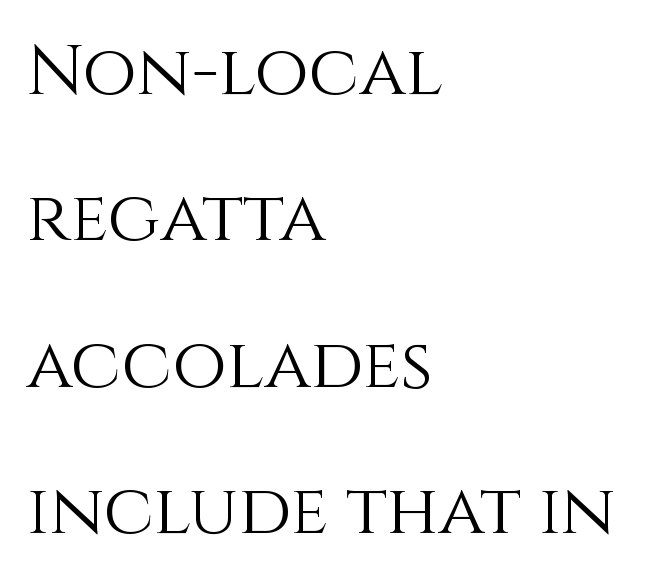
The image shows 70 px light type, upright; set left-aligned, loose line spacing (2.09x), normal letter spacing, not underlined; a large x-height.
